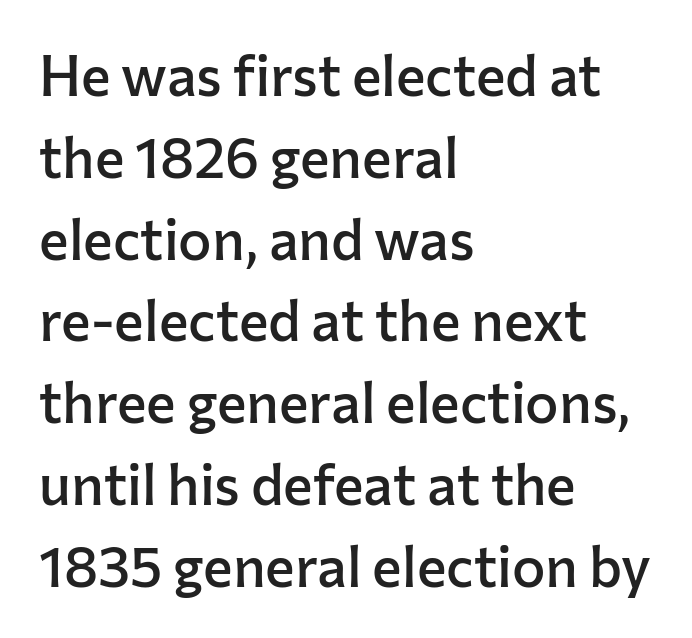
The leading is moderate, giving the passage an even texture. Serifs: no, the terminals of the letterforms are clean. Standard letterfit; no display-style spreading of the glyphs. In terms of posture, this sample is upright. The zone under the glyphs is completely vacant.
